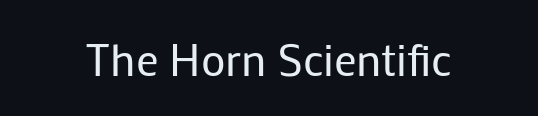
{"serif": "no", "italic": "no", "bold": "no", "weight": "regular", "width": "normal", "stroke_contrast": "low", "x_height": "medium", "monospaced": "no", "underline": "no", "letter_spacing": "normal", "letter_spacing_em": 0.0, "glyph_px": 45}
